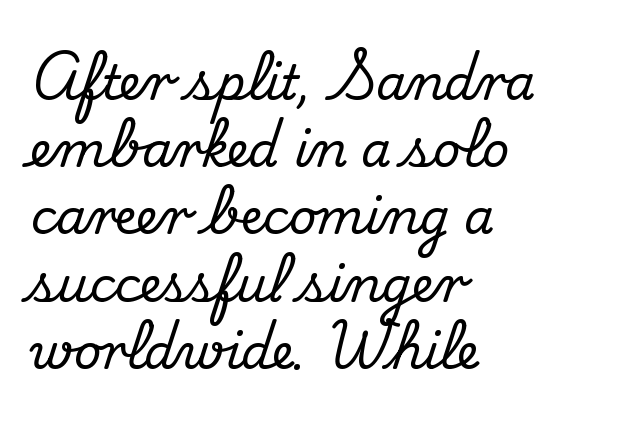
{"serif": "yes", "width": "normal", "stroke_contrast": "medium", "x_height": "small", "monospaced": "no", "underline": "no", "align": "left", "line_spacing": "normal", "line_spacing_ratio": 1.4, "letter_spacing": "normal", "letter_spacing_em": 0.0, "glyph_px": 48}
